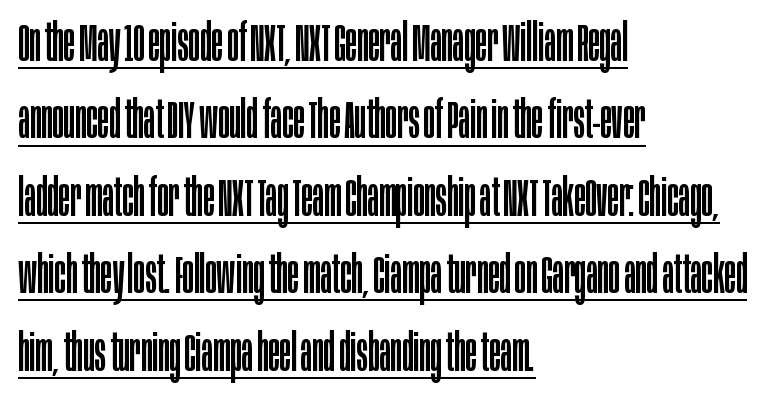
Caption: standard tracking, unaltered. Style check: upright. Left-aligned paragraph, ragged on the right. You can see a thin bar hugging the bottom of the glyphs.
